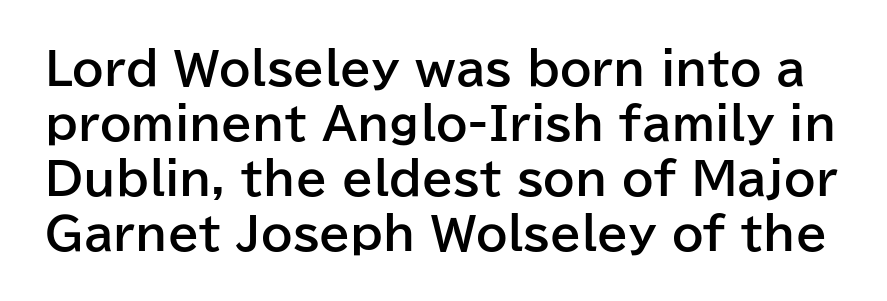
The image shows 45 px bold sans-serif type, upright; set line spacing 1.22x, normal letter spacing, not underlined; low stroke contrast and a medium x-height.
